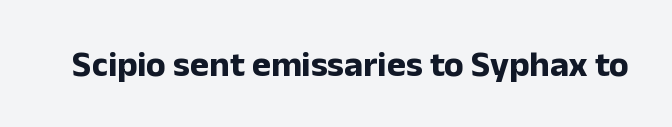
{"serif": "no", "italic": "no", "bold": "yes", "weight": "bold", "width": "normal", "stroke_contrast": "low", "x_height": "medium", "monospaced": "no", "underline": "no", "letter_spacing": "normal", "letter_spacing_em": 0.0, "glyph_px": 36}
